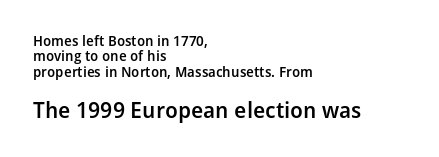
The glyphs have the mass of a demibold cut, below bold. The vertical gap from one line to the next is small. This rendering uses left alignment, leaving the right contour irregular. Has an underline been added? It has not.
